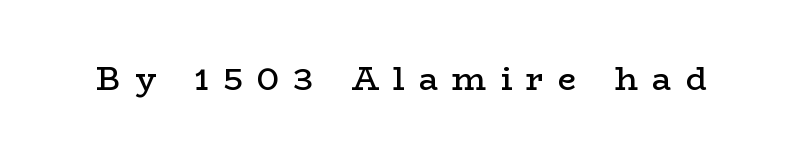
The image shows 32 px semibold, wide serif type, upright; set unusually wide letter spacing (+0.45 em), not underlined; low stroke contrast and a medium x-height.
